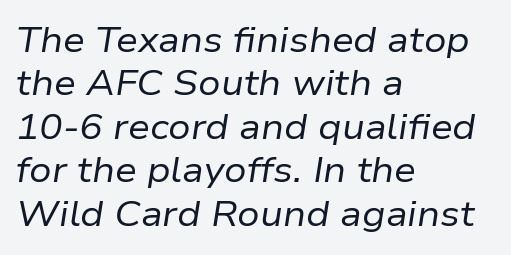
{"italic": "yes", "lean": "right", "slant_degrees": 9, "bold": "no", "weight": "regular", "width": "normal", "stroke_contrast": "low", "x_height": "medium", "monospaced": "no", "underline": "no", "align": "left", "line_spacing_ratio": 1.24, "letter_spacing": "normal", "letter_spacing_em": 0.0, "glyph_px": 35}
